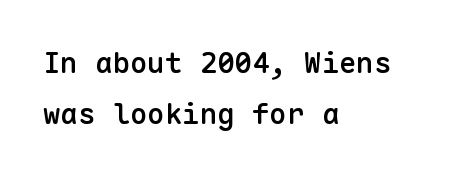
{"serif": "no", "italic": "no", "bold": "semi", "weight": "semibold", "width": "normal", "stroke_contrast": "low", "x_height": "medium", "monospaced": "yes", "underline": "no", "align": "left", "line_spacing_ratio": 1.77, "letter_spacing": "normal", "letter_spacing_em": 0.0, "glyph_px": 29}
